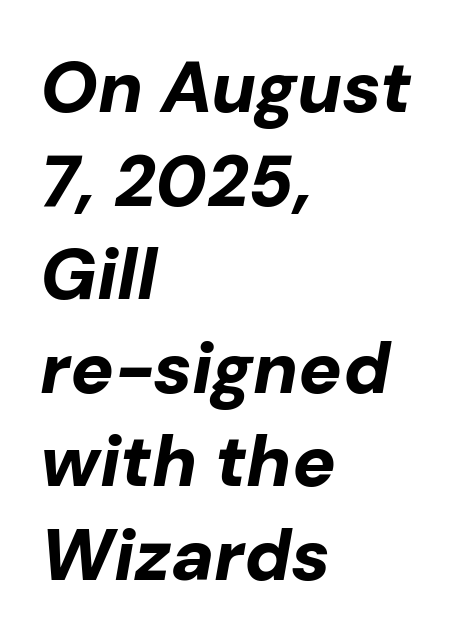
{"italic": "yes", "lean": "right", "slant_degrees": 10, "bold": "yes", "weight": "bold", "width": "normal", "stroke_contrast": "low", "x_height": "medium", "monospaced": "no", "underline": "no", "align": "left", "line_spacing": "normal", "line_spacing_ratio": 1.3, "letter_spacing": "normal", "letter_spacing_em": 0.0, "glyph_px": 72}
